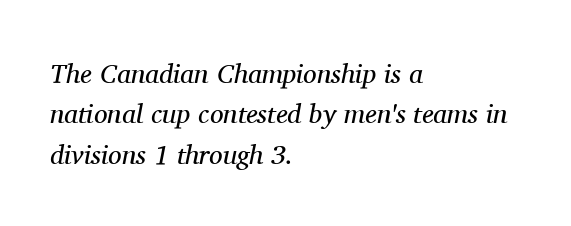
The image shows 27 px text type, italic (leaning right); set left-aligned, normal line spacing (1.5x), normal letter spacing, not underlined.
